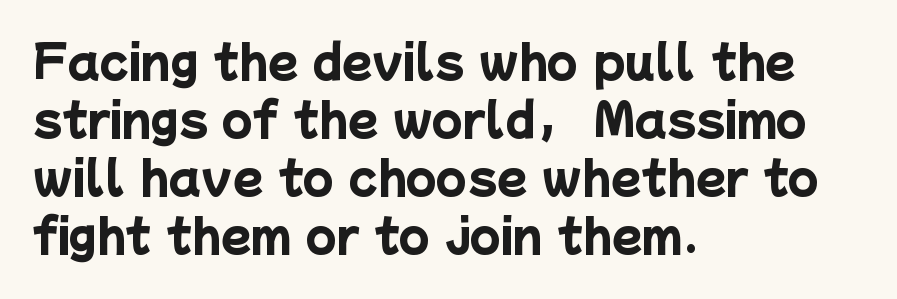
{"serif": "no", "bold": "yes", "weight": "heavy", "width": "normal", "stroke_contrast": "low", "x_height": "medium", "monospaced": "no", "underline": "no", "align": "left", "line_spacing": "normal", "line_spacing_ratio": 1.32, "letter_spacing": "normal", "letter_spacing_em": 0.0, "glyph_px": 44}
